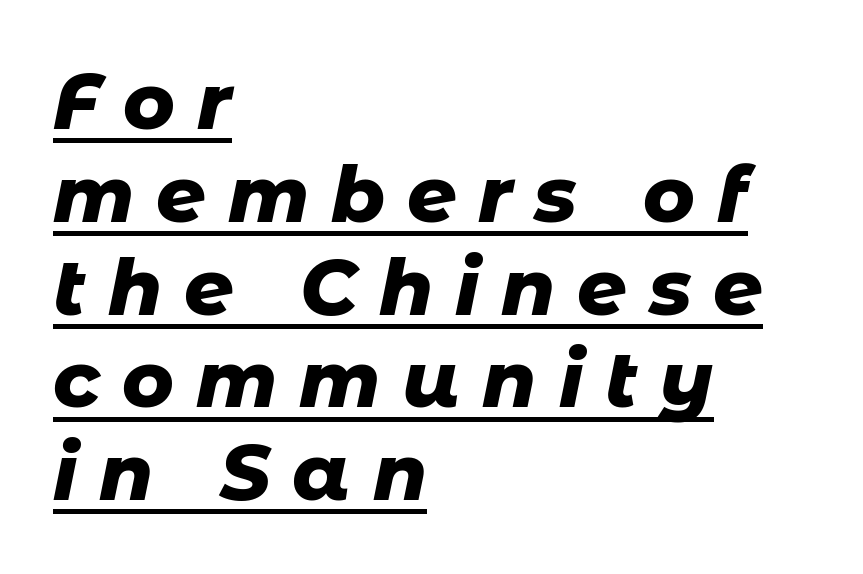
{"italic": "yes", "lean": "right", "slant_degrees": 11, "bold": "yes", "weight": "heavy", "width": "normal", "stroke_contrast": "low", "x_height": "medium", "monospaced": "no", "underline": "yes", "align": "left", "line_spacing_ratio": 1.19, "letter_spacing": "wide", "letter_spacing_em": 0.28, "glyph_px": 78}
